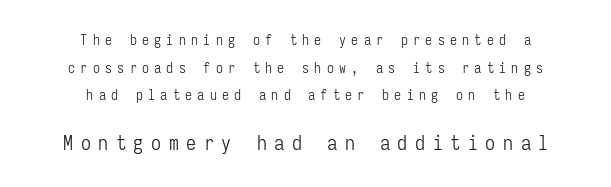
Q: Is the text bold? A: No.
Q: Is the text italic (slanted)? A: No, it is upright.
Q: Is the text underlined? A: No.
Q: How is the paragraph aligned? A: Centered.
Q: Is the spacing between letters normal or unusually wide? A: Unusually wide.
Q: Is the spacing between lines tight, normal or loose? A: Loose.
Q: Which block of text is set in a larger size, the first (top) or the second (bottom)? A: The second (bottom) one.
